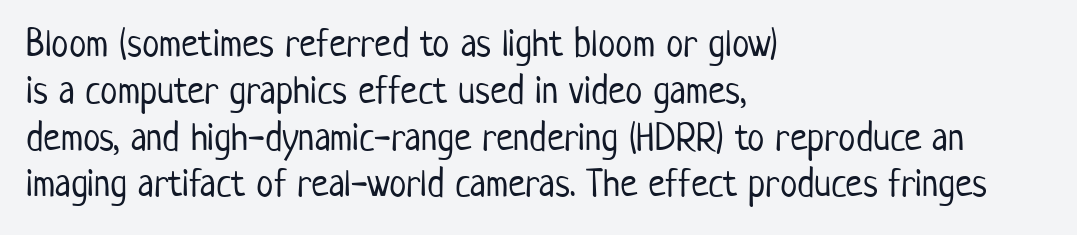
{"serif": "no", "italic": "no", "bold": "no", "weight": "light", "width": "condensed", "stroke_contrast": "low", "x_height": "medium", "monospaced": "no", "underline": "no", "align": "left", "line_spacing_ratio": 1.2, "letter_spacing": "normal", "letter_spacing_em": 0.0, "glyph_px": 39}
